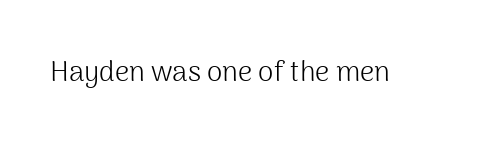
The image shows 28 px light sans-serif type, upright; set normal letter spacing, not underlined; medium stroke contrast and a medium x-height.
